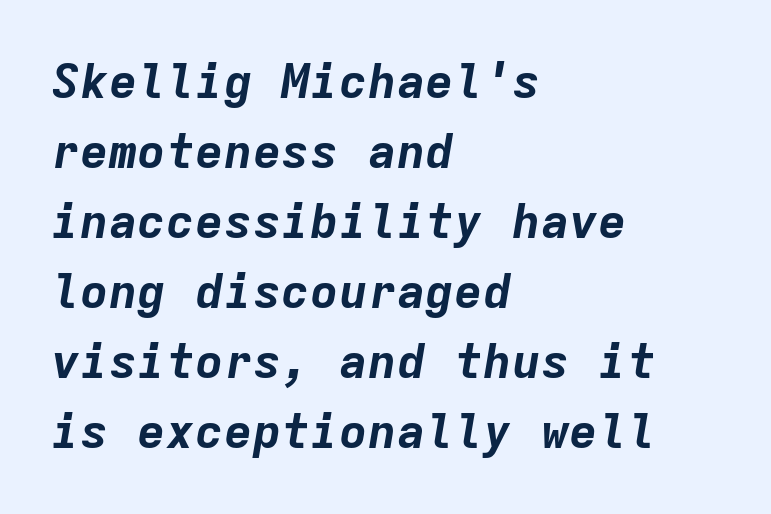
{"italic": "yes", "lean": "right", "slant_degrees": 9, "bold": "yes", "weight": "bold", "width": "normal", "stroke_contrast": "low", "x_height": "medium", "monospaced": "yes", "underline": "no", "align": "left", "line_spacing": "normal", "line_spacing_ratio": 1.46, "letter_spacing": "normal", "letter_spacing_em": 0.0, "glyph_px": 48}
